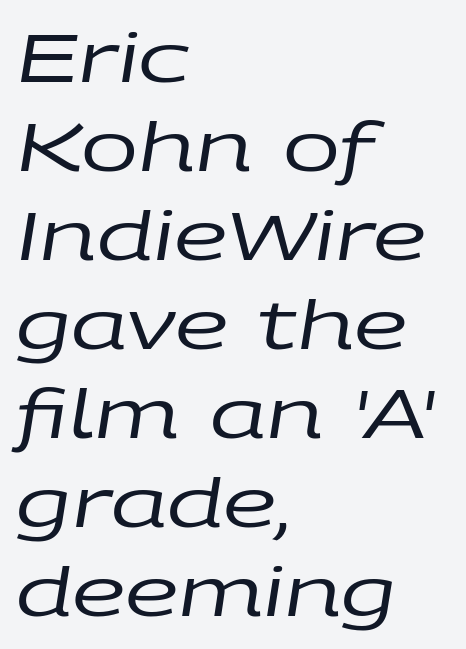
{"italic": "yes", "lean": "right", "slant_degrees": 9, "bold": "no", "weight": "regular", "width": "wide", "stroke_contrast": "low", "x_height": "large", "monospaced": "no", "underline": "no", "align": "left", "line_spacing": "normal", "line_spacing_ratio": 1.31, "letter_spacing": "normal", "letter_spacing_em": 0.0, "glyph_px": 68}
